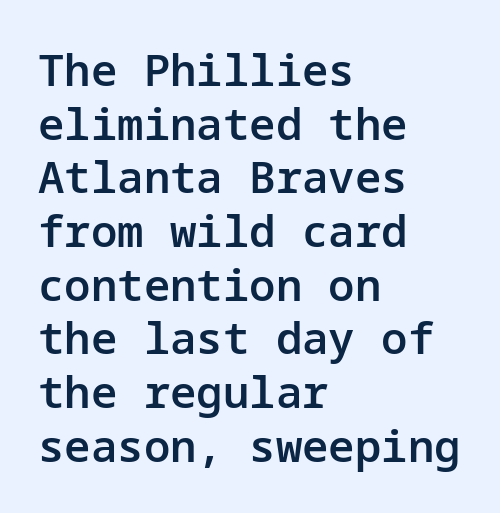
{"serif": "no", "italic": "no", "bold": "semi", "weight": "semibold", "width": "normal", "stroke_contrast": "low", "x_height": "medium", "underline": "no", "align": "left", "line_spacing_ratio": 1.22, "letter_spacing": "normal", "letter_spacing_em": 0.0, "glyph_px": 44}
